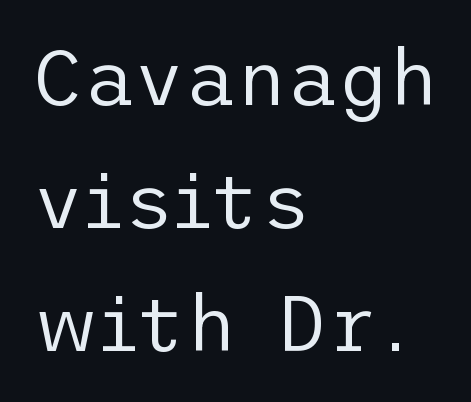
The image shows 78 px regular-weight sans-serif type, upright; set left-aligned, normal line spacing (1.58x), normal letter spacing, not underlined; low stroke contrast and a medium x-height.
